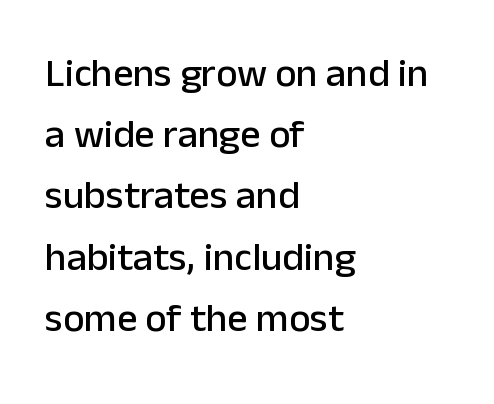
Short note: letters normally spaced. Characters remain perfectly vertical along every line. A normal amount of white space separates one row of letters from the next. A bare baseline throughout the passage. In terms of letterform style, serifs are entirely absent. The rendering uses natural spacing where letterforms have individual widths.
